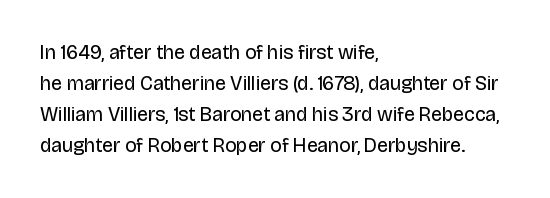
The image shows 20 px text type, upright; set left-aligned, normal line spacing (1.55x), normal letter spacing, not underlined.
